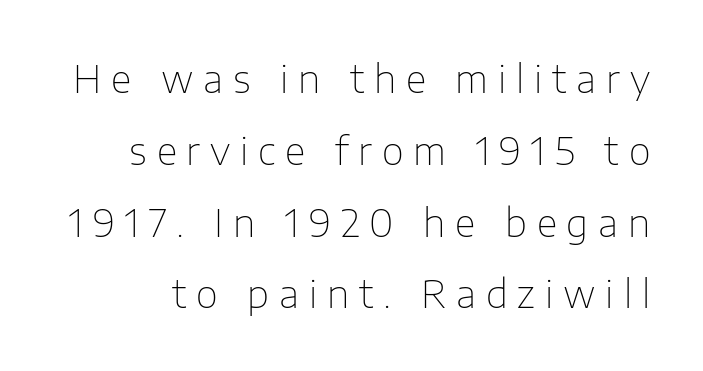
{"serif": "no", "italic": "no", "bold": "no", "weight": "thin", "width": "normal", "stroke_contrast": "low", "x_height": "medium", "monospaced": "no", "underline": "no", "line_spacing_ratio": 1.89, "letter_spacing": "wide", "letter_spacing_em": 0.26, "glyph_px": 38}
